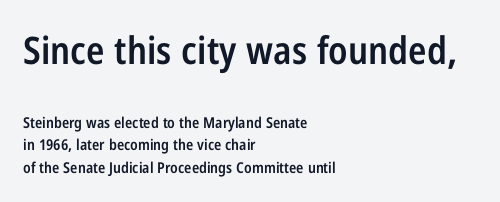
The image shows 38 px semibold, condensed sans-serif type, upright; set left-aligned, normal line spacing (1.51x), normal letter spacing, not underlined; the first (top) block is 2.53x larger; low stroke contrast and a medium x-height.
